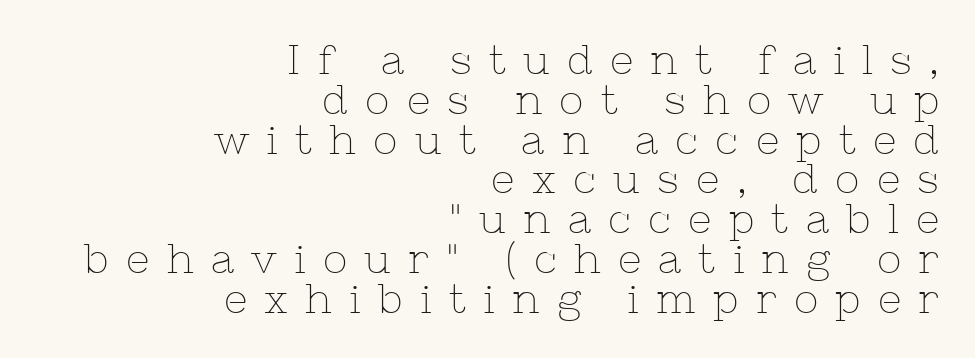
Notice how the passage keeps a crisp vertical edge on the right only. This rendering features lettering with no underline. Is this a fixed-width face? No — the glyphs have proportional, varying widths. This sample trades vertical openness for compactness between lines.
